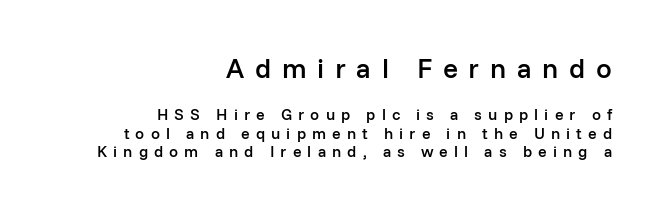
{"serif": "no", "italic": "no", "bold": "semi", "weight": "semibold", "width": "normal", "stroke_contrast": "low", "x_height": "medium", "monospaced": "no", "underline": "no", "align": "right", "line_spacing": "tight", "line_spacing_ratio": 1.14, "letter_spacing": "wide", "letter_spacing_em": 0.38, "larger_block": "first", "size_ratio": 1.75, "glyph_px": 28}
